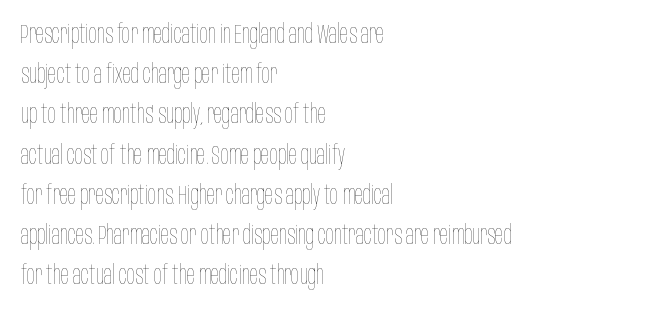
{"italic": "no", "bold": "no", "underline": "no", "align": "left", "line_spacing": "normal", "line_spacing_ratio": 1.49, "letter_spacing": "normal", "letter_spacing_em": 0.0, "glyph_px": 27}
